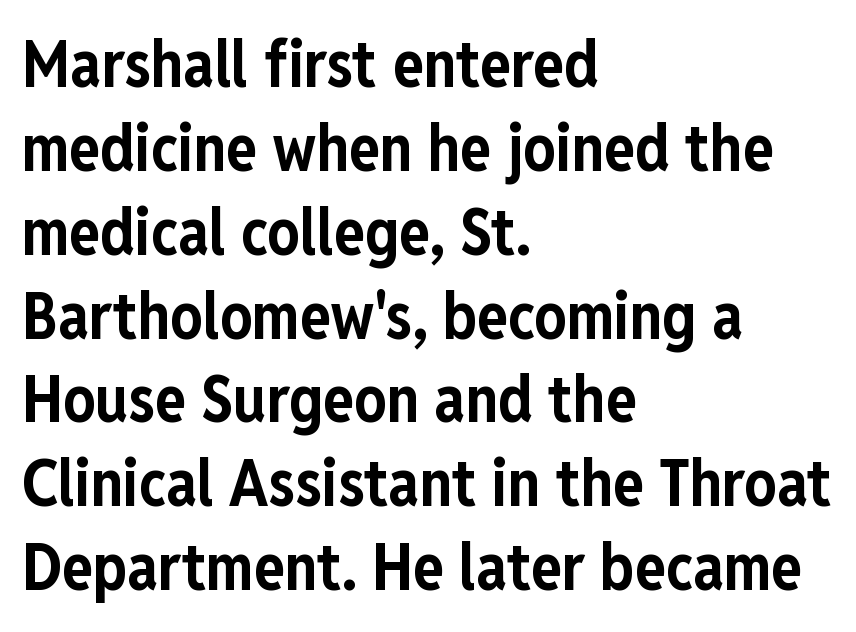
Q: Is the text bold? A: Yes.
Q: Is the text italic (slanted)? A: No, it is upright.
Q: Is the typeface a serif or a sans-serif typeface? A: Sans-serif.
Q: Is the text underlined? A: No.
Q: How is the paragraph aligned? A: Left-aligned.
Q: Is the spacing between letters normal or unusually wide? A: Normal.
Q: Is the spacing between lines tight, normal or loose? A: Normal.
Q: Width (condensed, normal, or wide)? A: Condensed.
Q: Stroke contrast? A: Low.
Q: x-height? A: Medium.
Q: Monospaced? A: No.
